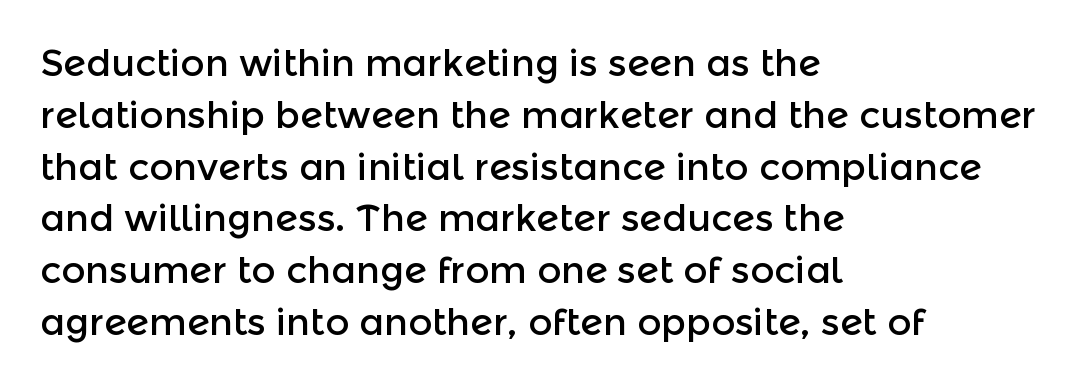
The image shows 37 px sans-serif type, upright; set left-aligned, normal line spacing (1.4x), normal letter spacing, not underlined; a medium x-height.
